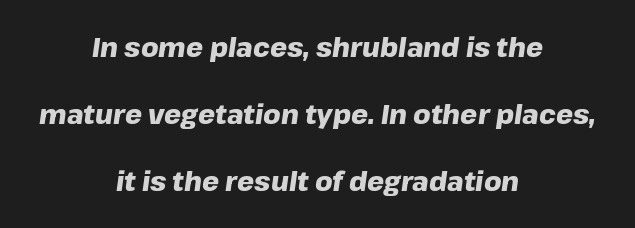
{"italic": "yes", "lean": "right", "slant_degrees": 8, "bold": "yes", "underline": "no", "align": "center", "line_spacing": "loose", "line_spacing_ratio": 2.49, "letter_spacing": "normal", "letter_spacing_em": 0.0, "glyph_px": 27}
